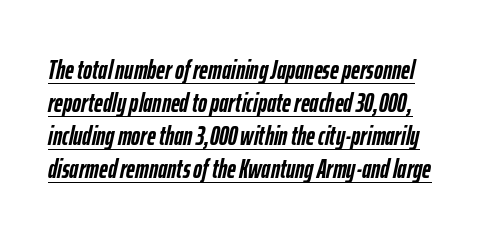
The image shows 27 px bold type, italic (leaning right); set line spacing 1.22x, normal letter spacing, underlined.
